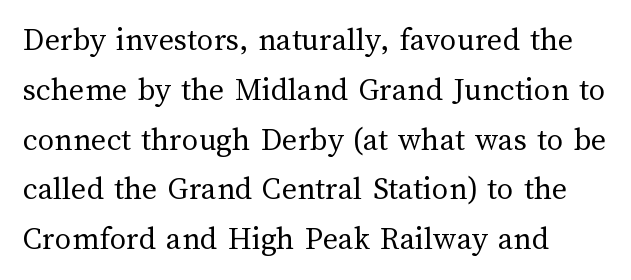
Q: Is the text bold? A: No.
Q: Is the text italic (slanted)? A: No, it is upright.
Q: Is the text underlined? A: No.
Q: How is the paragraph aligned? A: Left-aligned.
Q: Is the spacing between letters normal or unusually wide? A: Normal.
Q: Is the spacing between lines tight, normal or loose? A: Normal.
Q: Width (condensed, normal, or wide)? A: Normal.
Q: Stroke contrast? A: Medium.
Q: x-height? A: Medium.
Q: Monospaced? A: No.
